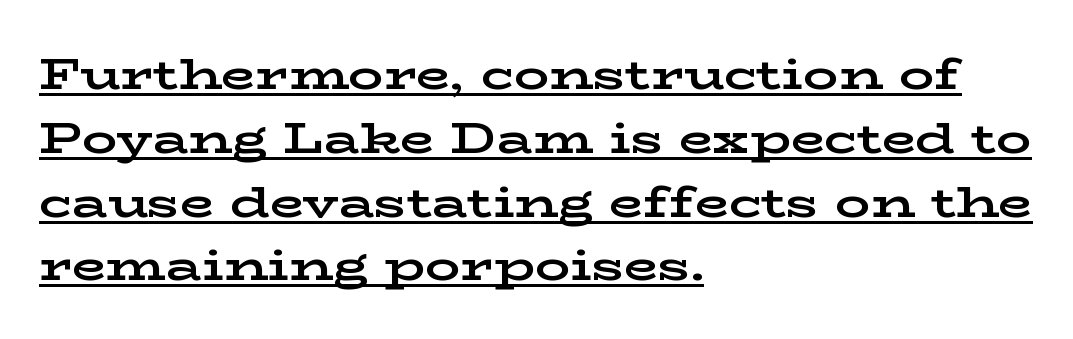
{"serif": "yes", "italic": "no", "bold": "yes", "weight": "bold", "width": "wide", "stroke_contrast": "low", "x_height": "medium", "monospaced": "no", "underline": "yes", "align": "left", "line_spacing": "normal", "line_spacing_ratio": 1.45, "letter_spacing": "normal", "letter_spacing_em": 0.0, "glyph_px": 44}
